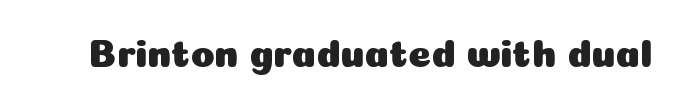
The image shows 39 px sans-serif type, upright; set normal letter spacing, not underlined; low stroke contrast and a medium x-height.
